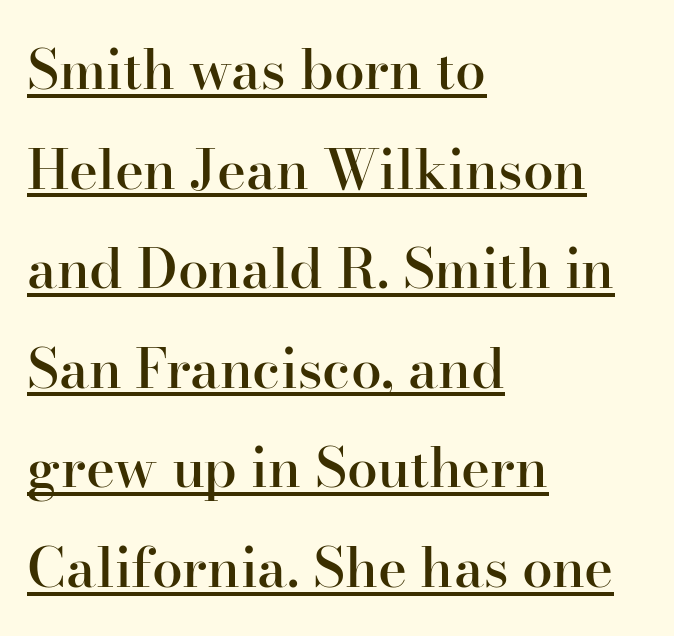
The image shows 55 px semibold serif type, upright; set left-aligned, line spacing 1.81x, normal letter spacing, underlined; high stroke contrast and a small x-height.
